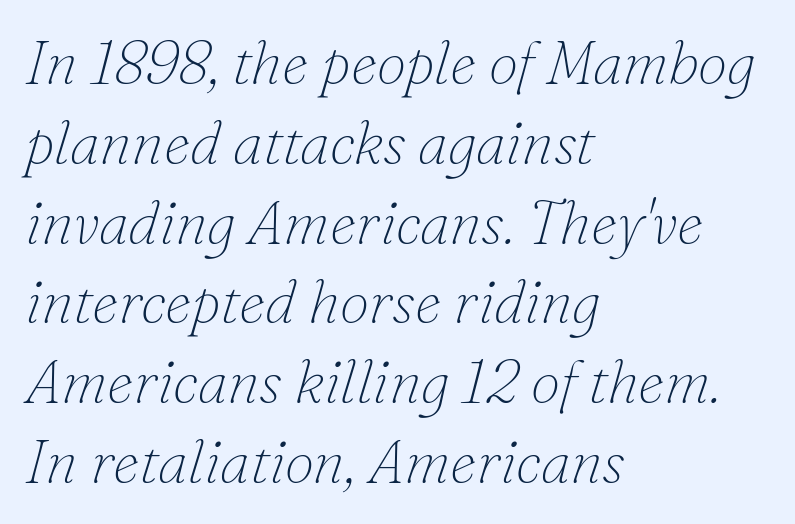
No word sits above an underline. Each stroke keeps to a modest, everyday thickness or less. Little horizontal feet cap the strokes, marking this as serif type. Vertical spacing — default. A typesetter would mark this as italic.
